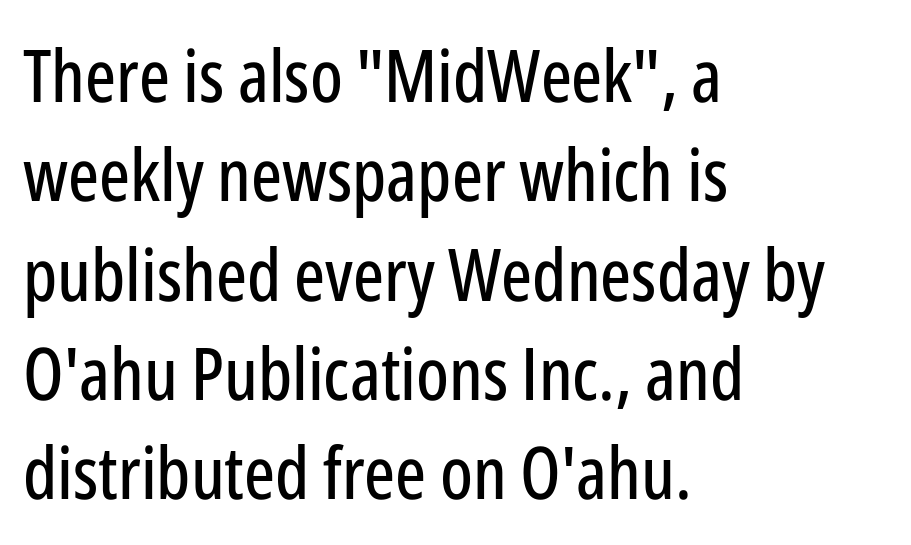
Q: Is the text italic (slanted)? A: No, it is upright.
Q: Is the typeface a serif or a sans-serif typeface? A: Sans-serif.
Q: Is the text underlined? A: No.
Q: How is the paragraph aligned? A: Left-aligned.
Q: Is the spacing between letters normal or unusually wide? A: Normal.
Q: Is the spacing between lines tight, normal or loose? A: Normal.
Q: Width (condensed, normal, or wide)? A: Condensed.
Q: Stroke contrast? A: Low.
Q: x-height? A: Medium.
Q: Monospaced? A: No.
